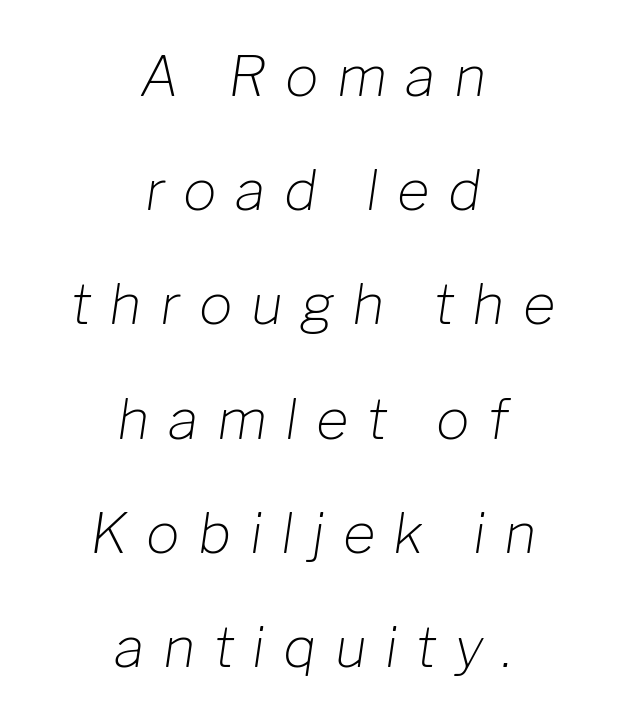
{"italic": "yes", "lean": "right", "slant_degrees": 8, "bold": "no", "weight": "light", "width": "normal", "stroke_contrast": "low", "x_height": "medium", "monospaced": "no", "underline": "no", "align": "center", "line_spacing": "loose", "line_spacing_ratio": 2.04, "letter_spacing": "wide", "letter_spacing_em": 0.33, "glyph_px": 56}
